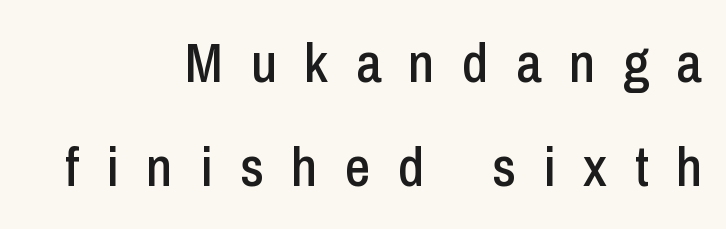
In terms of posture, this sample is upright. Students, note that the glyphs here are deliberately spaced far apart. The space beneath each line is pristine and unruled. Does the type have serifs? No, each stem ends abruptly. The rag falls on the left side of this text block. Each letter keeps its own natural width here, so spacing adapts to shape.
